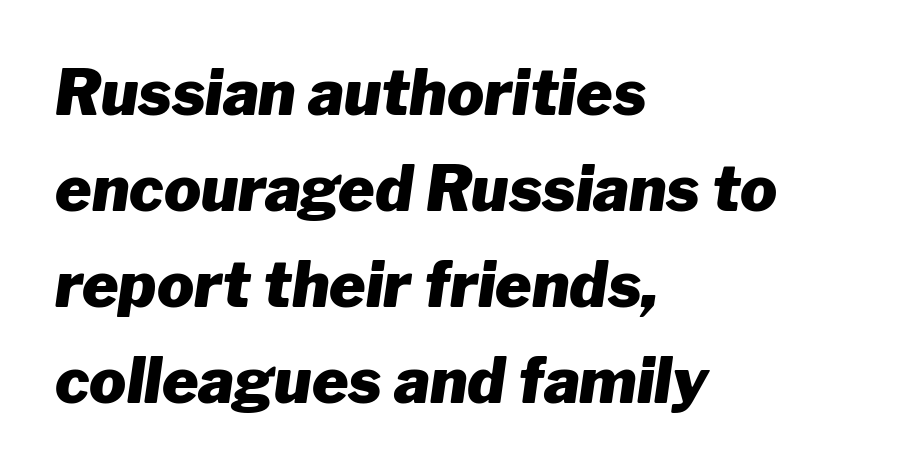
Q: Is the text bold? A: Yes.
Q: Is the text italic (slanted)? A: Yes, it leans right by about 8 degrees.
Q: Is the text underlined? A: No.
Q: How is the paragraph aligned? A: Left-aligned.
Q: Is the spacing between letters normal or unusually wide? A: Normal.
Q: Is the spacing between lines tight, normal or loose? A: Normal.
Q: Width (condensed, normal, or wide)? A: Normal.
Q: Stroke contrast? A: Low.
Q: x-height? A: Medium.
Q: Monospaced? A: No.
